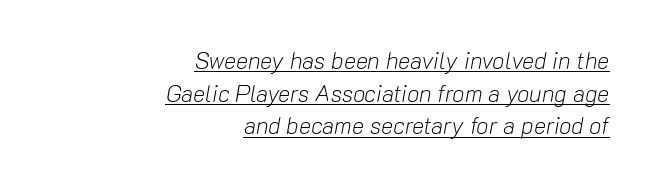
Between one letter and the next there's only the usual sliver of space. Bold? No — there's no thickening of the strokes. The typography opts for an oblique posture over an upright one. Which margin do the lines hug? The right one — the left edge is uneven. These characters rest on top of a visible drawn line.
